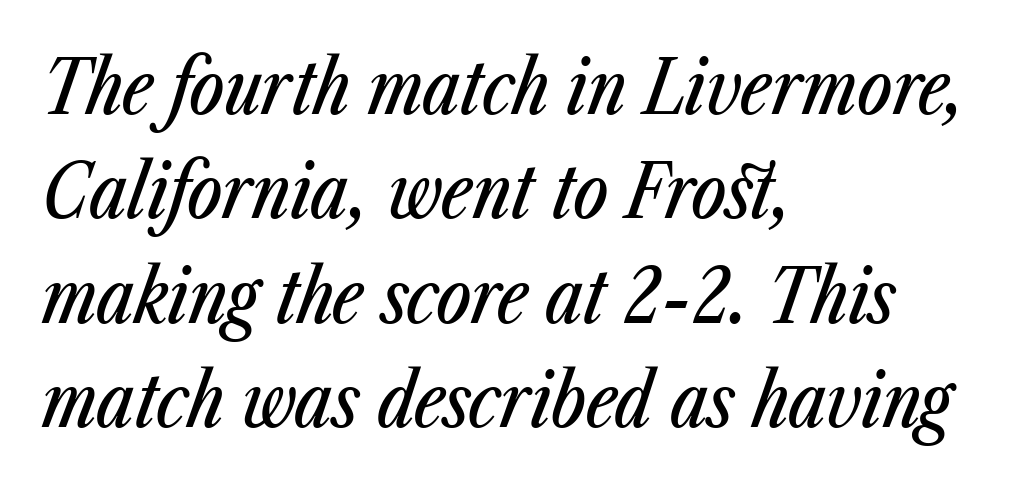
The rendering uses natural spacing where letterforms have individual widths. The lines sit at an ordinary, default distance from one another. Slanted lettering throughout. The zone under the glyphs is completely vacant. If you drew a ruler down the left edge, every line would touch it.
